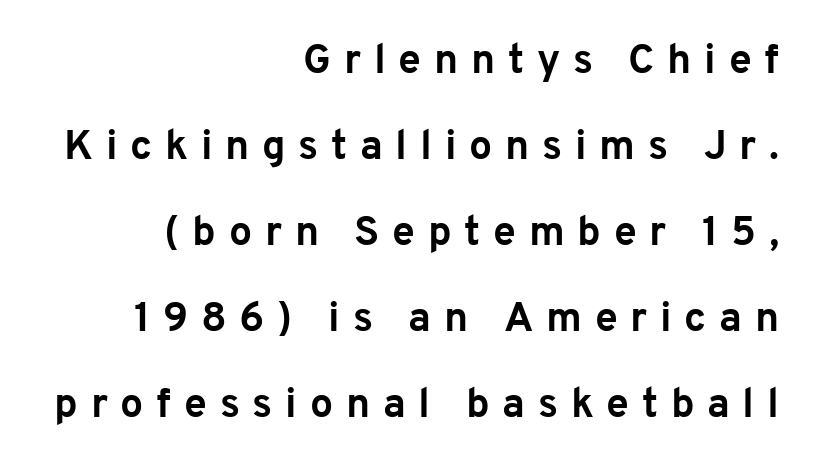
Q: Is the text bold? A: Yes.
Q: Is the text italic (slanted)? A: No, it is upright.
Q: Is the typeface a serif or a sans-serif typeface? A: Sans-serif.
Q: Is the text underlined? A: No.
Q: How is the paragraph aligned? A: Right-aligned.
Q: Is the spacing between letters normal or unusually wide? A: Unusually wide.
Q: Is the spacing between lines tight, normal or loose? A: Loose.
Q: Width (condensed, normal, or wide)? A: Normal.
Q: Stroke contrast? A: Low.
Q: x-height? A: Medium.
Q: Monospaced? A: No.
